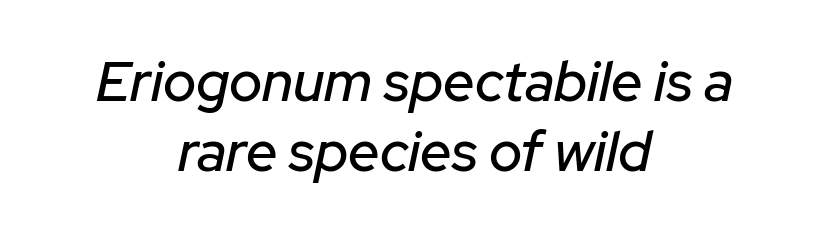
Q: Is the text italic (slanted)? A: Yes, it leans right by about 12 degrees.
Q: Is the text underlined? A: No.
Q: How is the paragraph aligned? A: Centered.
Q: Is the spacing between letters normal or unusually wide? A: Normal.
Q: Is the spacing between lines tight, normal or loose? A: Normal.
Q: Width (condensed, normal, or wide)? A: Normal.
Q: Stroke contrast? A: Low.
Q: x-height? A: Medium.
Q: Monospaced? A: No.
